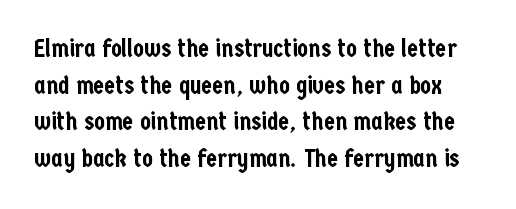
The image shows 25 px text type, upright; set normal line spacing (1.47x), normal letter spacing, not underlined.
